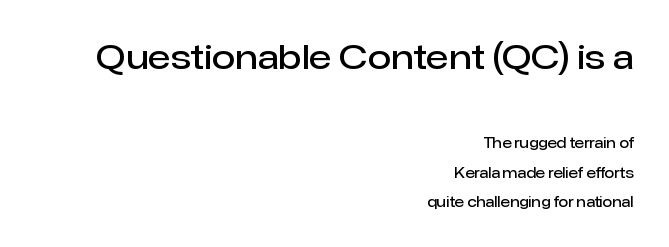
Q: Is the text bold? A: Semi-bold.
Q: Is the text italic (slanted)? A: No, it is upright.
Q: Is the typeface a serif or a sans-serif typeface? A: Sans-serif.
Q: Is the text underlined? A: No.
Q: How is the paragraph aligned? A: Right-aligned.
Q: Is the spacing between letters normal or unusually wide? A: Normal.
Q: Is the spacing between lines tight, normal or loose? A: Loose.
Q: Which block of text is set in a larger size, the first (top) or the second (bottom)? A: The first (top) one.
Q: Width (condensed, normal, or wide)? A: Normal.
Q: Stroke contrast? A: Low.
Q: x-height? A: Medium.
Q: Monospaced? A: No.
